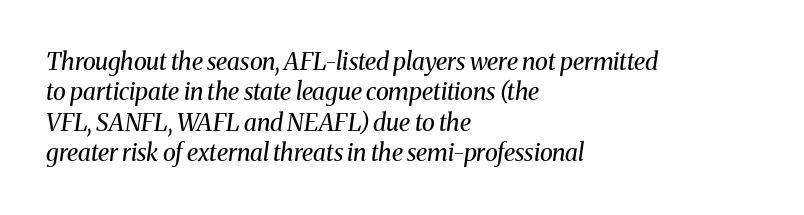
The image shows 24 px text type, italic (leaning right); set left-aligned, normal line spacing (1.27x), normal letter spacing, not underlined.
